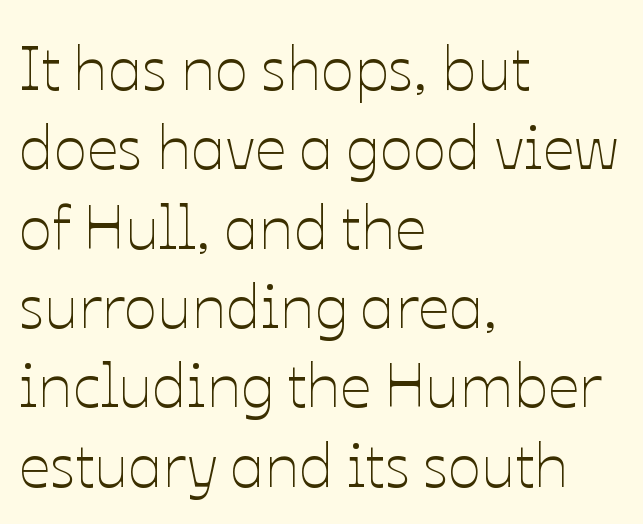
{"italic": "no", "bold": "no", "weight": "thin", "width": "normal", "stroke_contrast": "low", "x_height": "medium", "monospaced": "no", "underline": "no", "align": "left", "line_spacing": "normal", "line_spacing_ratio": 1.28, "letter_spacing": "normal", "letter_spacing_em": 0.0, "glyph_px": 62}
